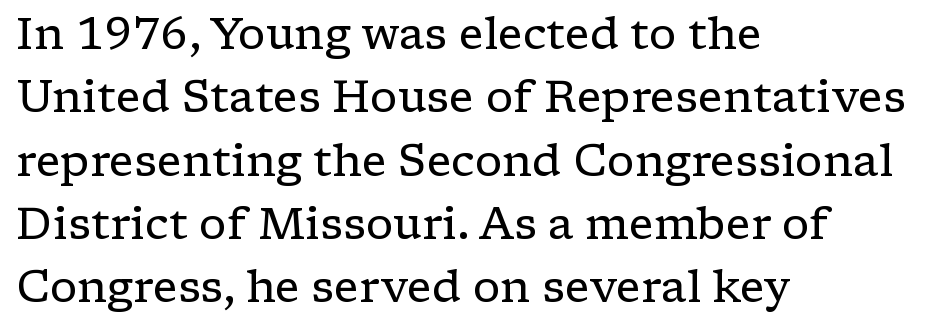
Q: Is the text bold? A: No.
Q: Is the text italic (slanted)? A: No, it is upright.
Q: Is the typeface a serif or a sans-serif typeface? A: Serif.
Q: Is the text underlined? A: No.
Q: How is the paragraph aligned? A: Left-aligned.
Q: Is the spacing between letters normal or unusually wide? A: Normal.
Q: Is the spacing between lines tight, normal or loose? A: Normal.
Q: Width (condensed, normal, or wide)? A: Wide.
Q: Stroke contrast? A: Low.
Q: x-height? A: Medium.
Q: Monospaced? A: No.
